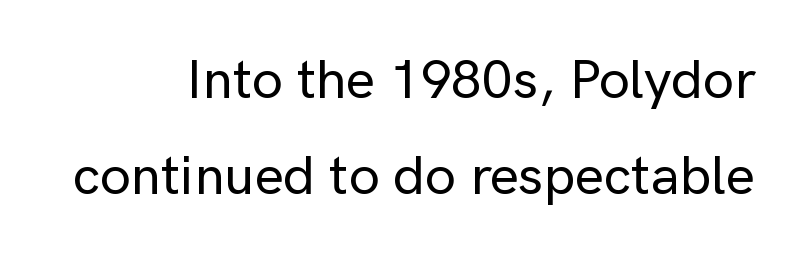
Font category for this specimen: sans-serif. The baseline area is clear. Observe the ordinary spacing: letters are neighbours, not strangers. The typography opts for an upright posture over an oblique one.
